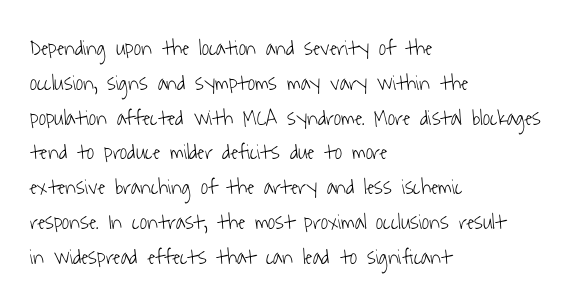
The image shows 22 px text type; set left-aligned, normal line spacing (1.58x), normal letter spacing, not underlined.
